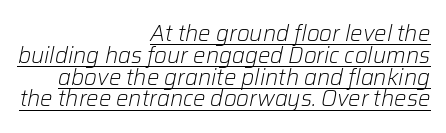
The image shows 22 px text type, italic (leaning right); set right-aligned, tight line spacing (0.99x), normal letter spacing, underlined.
